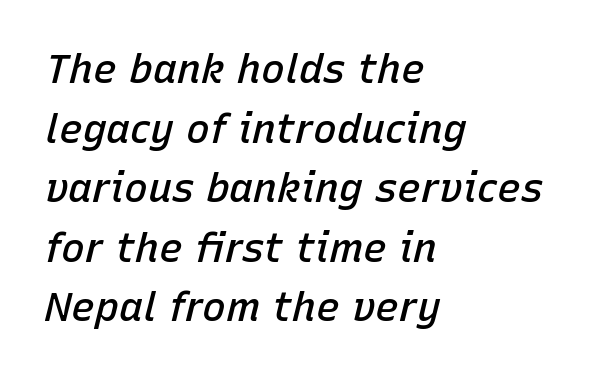
Q: Is the text bold? A: Semi-bold.
Q: Is the text italic (slanted)? A: Yes, it leans right by about 15 degrees.
Q: Is the text underlined? A: No.
Q: How is the paragraph aligned? A: Left-aligned.
Q: Is the spacing between letters normal or unusually wide? A: Normal.
Q: Is the spacing between lines tight, normal or loose? A: Normal.
Q: Width (condensed, normal, or wide)? A: Normal.
Q: Stroke contrast? A: Low.
Q: x-height? A: Medium.
Q: Monospaced? A: No.
